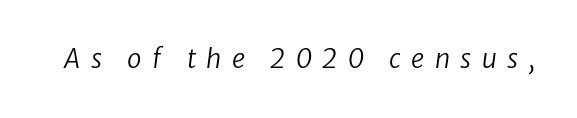
{"italic": "yes", "lean": "right", "slant_degrees": 8, "bold": "no", "underline": "no", "letter_spacing": "wide", "letter_spacing_em": 0.4, "glyph_px": 26}
